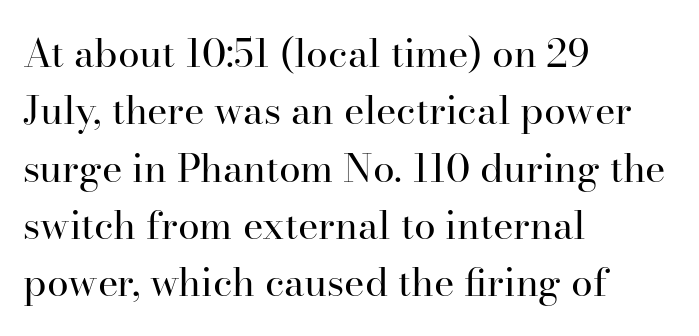
A typesetter would call this proportional, since set widths differ per character. A roman cut, with each character standing at attention. Beneath every word, the page is bare. Bold? No — there's no thickening of the strokes.
